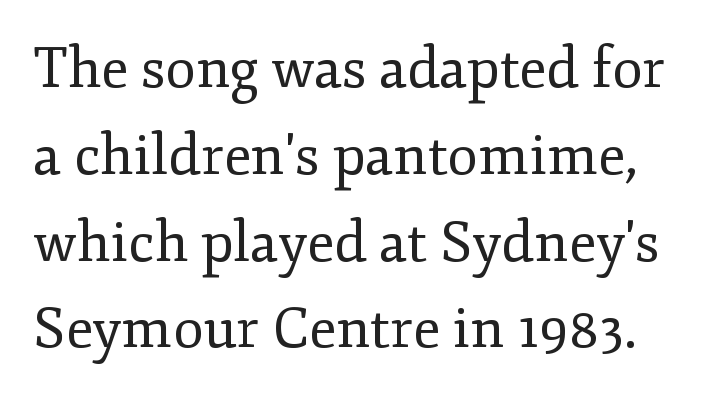
{"serif": "yes", "italic": "no", "bold": "no", "weight": "regular", "width": "normal", "stroke_contrast": "low", "x_height": "small", "monospaced": "no", "underline": "no", "line_spacing": "normal", "line_spacing_ratio": 1.55, "letter_spacing": "normal", "letter_spacing_em": 0.0, "glyph_px": 56}
